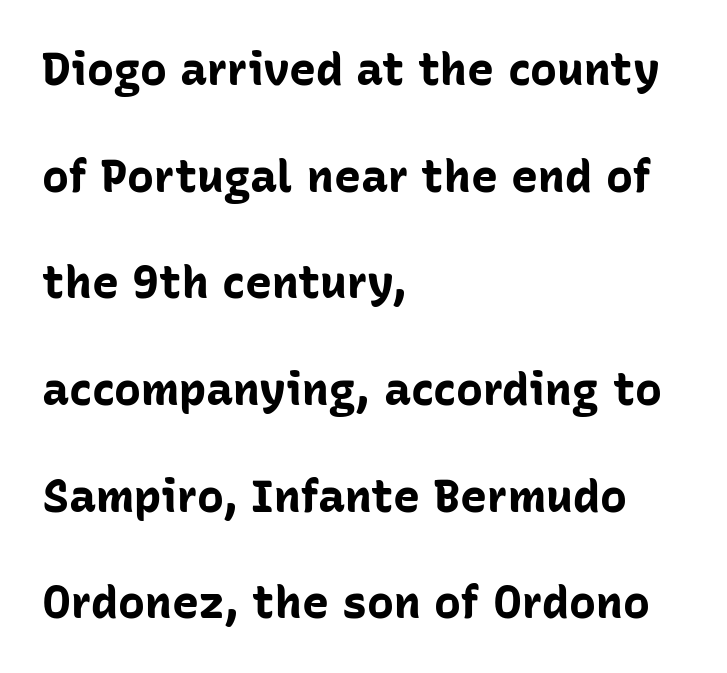
{"serif": "no", "italic": "no", "bold": "yes", "weight": "bold", "width": "normal", "stroke_contrast": "low", "x_height": "medium", "monospaced": "no", "underline": "no", "align": "left", "line_spacing": "loose", "line_spacing_ratio": 2.37, "letter_spacing": "normal", "letter_spacing_em": 0.0, "glyph_px": 45}
